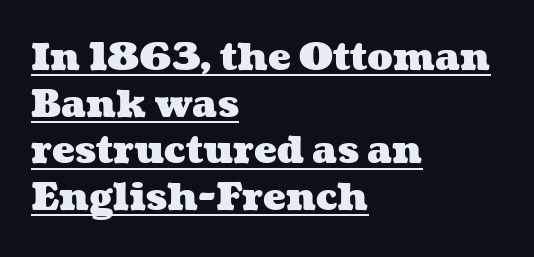
The image shows 38 px heavy, wide type; set left-aligned, line spacing 1.23x, normal letter spacing, underlined; medium stroke contrast and a medium x-height.
